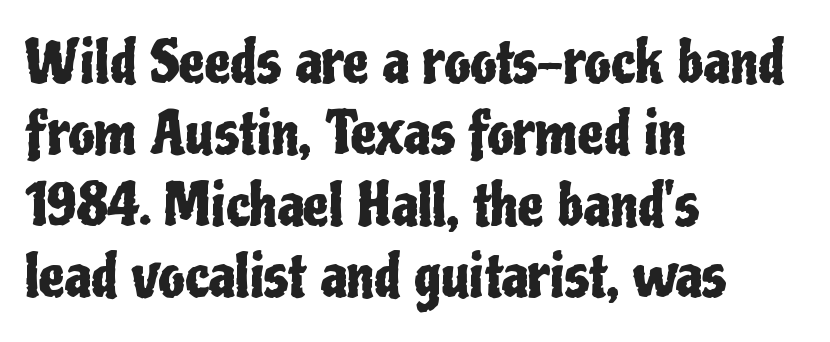
Q: Is the text italic (slanted)? A: No, it is upright.
Q: Is the typeface a serif or a sans-serif typeface? A: Sans-serif.
Q: Is the text underlined? A: No.
Q: How is the paragraph aligned? A: Left-aligned.
Q: Is the spacing between letters normal or unusually wide? A: Normal.
Q: Width (condensed, normal, or wide)? A: Condensed.
Q: Stroke contrast? A: Low.
Q: x-height? A: Medium.
Q: Monospaced? A: No.
